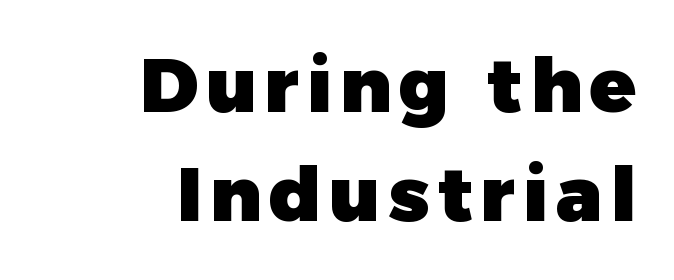
This sample is right-justified, so line beginnings fall wherever the words allow. Lines of text with bare space underneath. The characters display no serif detailing; their extremities are plain. Look at the stroke-to-counter ratio: heavy, a bold. The vertical gap from one line to the next is medium. Upright lettering throughout.
